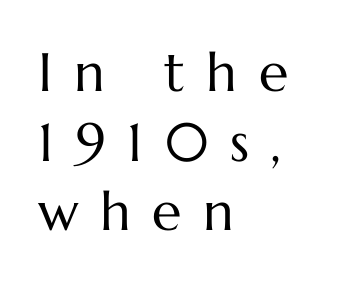
The image shows 54 px regular-weight type, upright; set left-aligned, normal line spacing (1.29x), unusually wide letter spacing (+0.4 em), not underlined; medium stroke contrast and a medium x-height.
